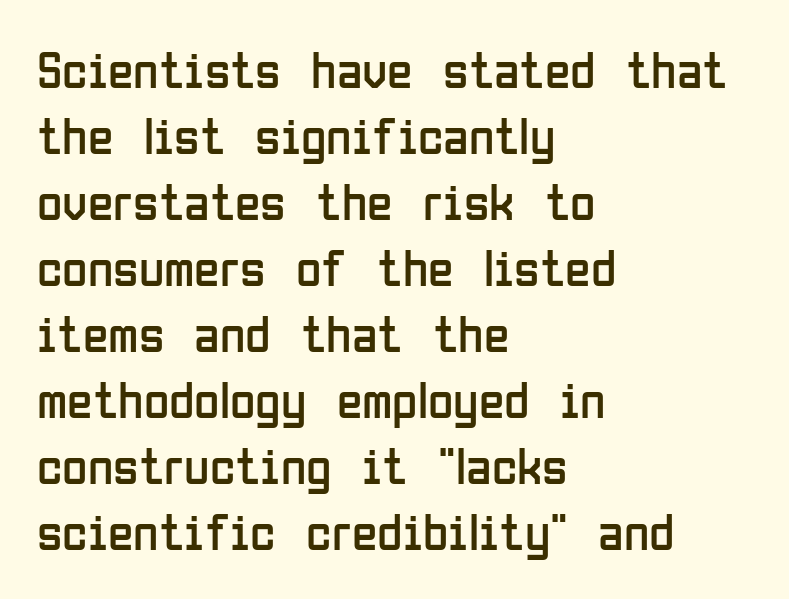
The image shows 52 px regular-weight, condensed sans-serif type, upright; set left-aligned, normal line spacing (1.27x), normal letter spacing, not underlined; low stroke contrast and a medium x-height.
